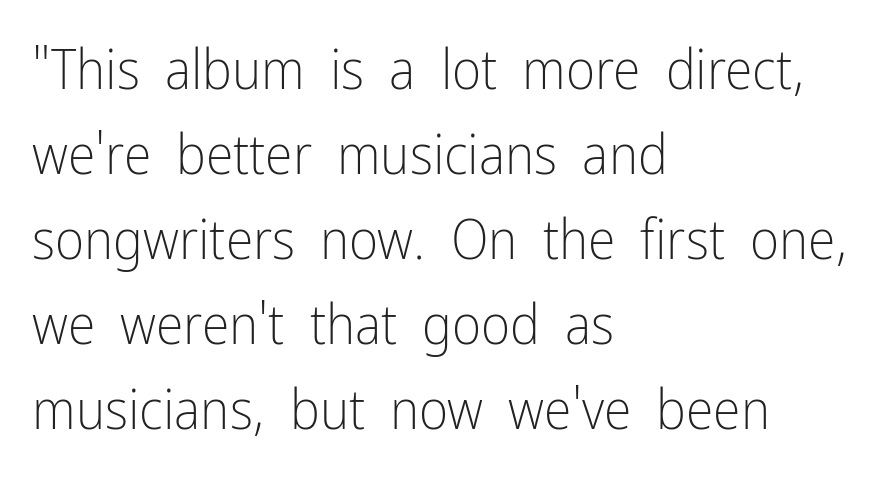
{"serif": "no", "italic": "no", "bold": "no", "weight": "light", "width": "condensed", "stroke_contrast": "low", "x_height": "medium", "monospaced": "no", "underline": "no", "align": "left", "line_spacing": "normal", "line_spacing_ratio": 1.52, "letter_spacing": "normal", "letter_spacing_em": 0.0, "glyph_px": 56}
